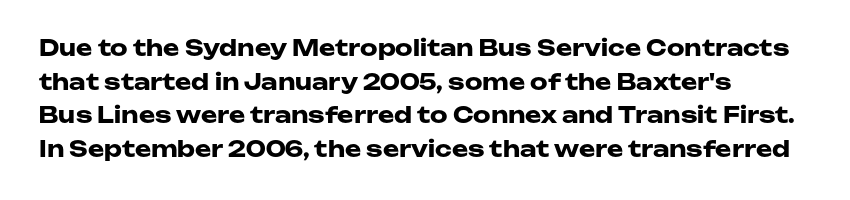
Q: Is the text bold? A: Yes.
Q: Is the text italic (slanted)? A: No, it is upright.
Q: Is the text underlined? A: No.
Q: How is the paragraph aligned? A: Left-aligned.
Q: Is the spacing between letters normal or unusually wide? A: Normal.
Q: Is the spacing between lines tight, normal or loose? A: Normal.
